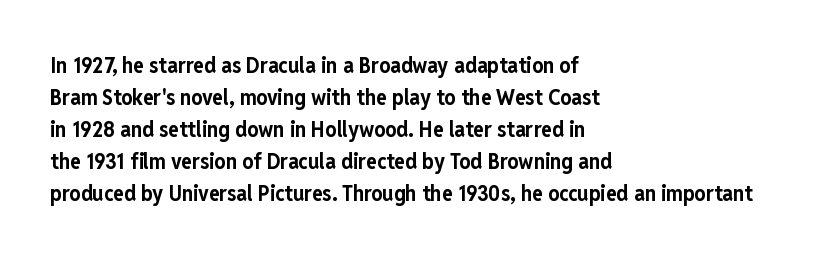
The image shows 22 px bold type, upright; set left-aligned, normal line spacing (1.46x), normal letter spacing, not underlined.
